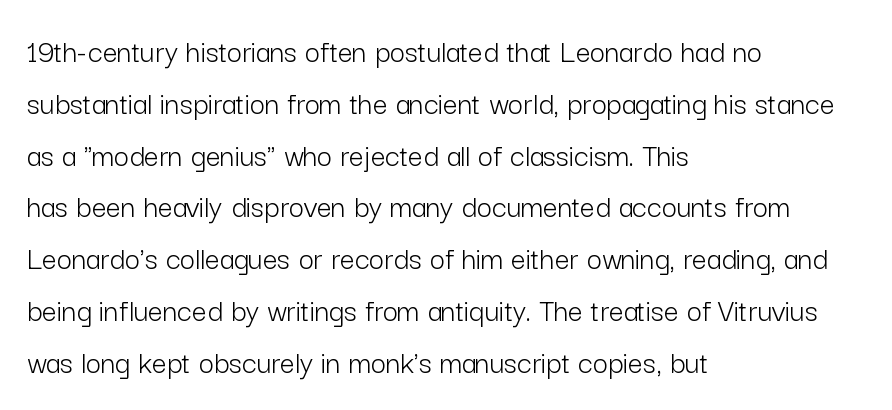
The image shows 33 px light sans-serif type, upright; set left-aligned, normal line spacing (1.57x), normal letter spacing, not underlined; low stroke contrast and a medium x-height.
